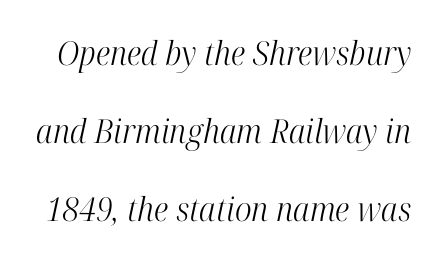
{"serif": "yes", "italic": "yes", "lean": "right", "slant_degrees": 12, "bold": "no", "weight": "light", "width": "condensed", "stroke_contrast": "high", "x_height": "medium", "monospaced": "no", "underline": "no", "line_spacing": "loose", "line_spacing_ratio": 2.36, "letter_spacing": "normal", "letter_spacing_em": 0.0, "glyph_px": 33}
